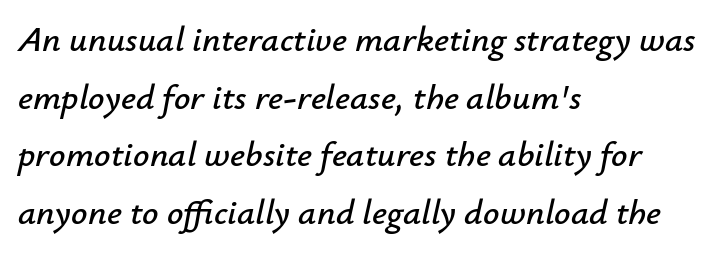
The image shows 36 px text type, italic (leaning right); set left-aligned, normal line spacing (1.6x), normal letter spacing, not underlined; low stroke contrast and a small x-height.
